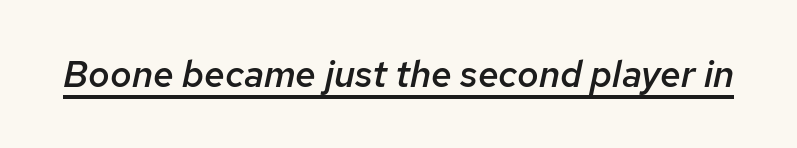
Q: Is the text bold? A: Semi-bold.
Q: Is the text italic (slanted)? A: Yes, it leans right by about 12 degrees.
Q: Is the text underlined? A: Yes.
Q: Is the spacing between letters normal or unusually wide? A: Normal.
Q: Width (condensed, normal, or wide)? A: Normal.
Q: Stroke contrast? A: Low.
Q: x-height? A: Medium.
Q: Monospaced? A: No.
